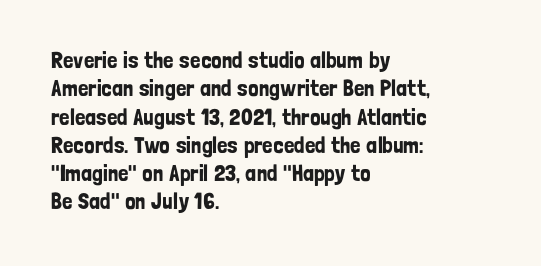
Q: Is the text italic (slanted)? A: No, it is upright.
Q: Is the text underlined? A: No.
Q: How is the paragraph aligned? A: Left-aligned.
Q: Is the spacing between letters normal or unusually wide? A: Normal.
